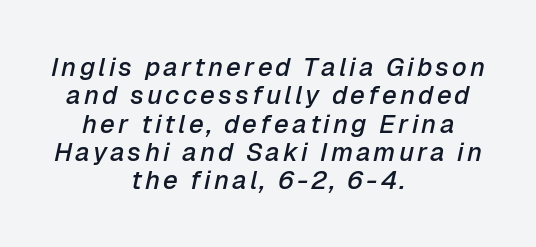
{"italic": "yes", "lean": "right", "slant_degrees": 12, "bold": "semi", "underline": "no", "align": "center", "line_spacing": "tight", "line_spacing_ratio": 1.09, "glyph_px": 26}
